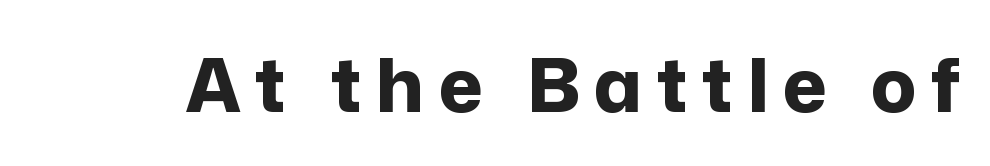
The image shows 75 px bold sans-serif type, upright; set not underlined; low stroke contrast and a medium x-height.
